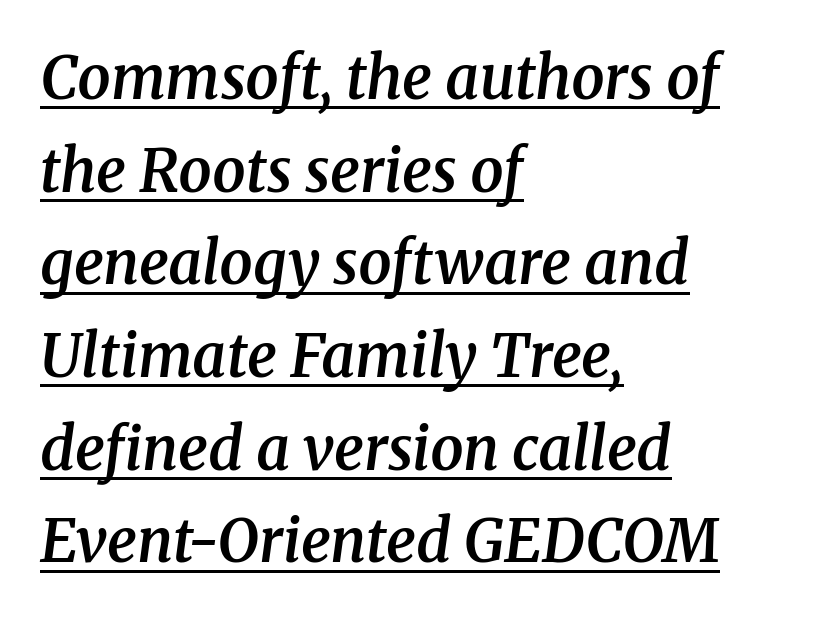
{"serif": "yes", "italic": "yes", "lean": "right", "slant_degrees": 8, "bold": "semi", "weight": "semibold", "width": "normal", "stroke_contrast": "medium", "x_height": "medium", "monospaced": "no", "underline": "yes", "align": "left", "line_spacing": "normal", "line_spacing_ratio": 1.57, "letter_spacing": "normal", "letter_spacing_em": 0.0, "glyph_px": 59}
